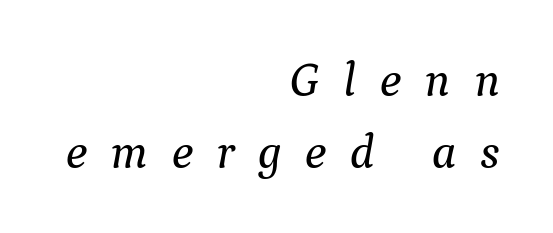
{"serif": "yes", "italic": "yes", "lean": "right", "slant_degrees": 9, "width": "normal", "stroke_contrast": "medium", "x_height": "medium", "monospaced": "no", "underline": "no", "align": "right", "line_spacing": "normal", "line_spacing_ratio": 1.5, "letter_spacing": "wide", "letter_spacing_em": 0.49, "glyph_px": 48}
